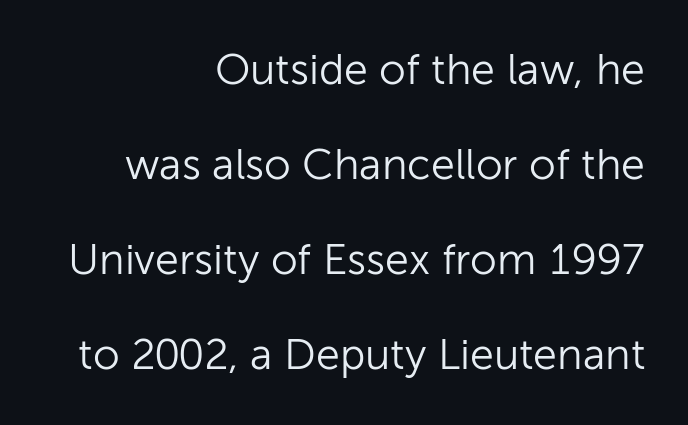
{"serif": "no", "italic": "no", "bold": "no", "weight": "light", "width": "normal", "stroke_contrast": "low", "x_height": "medium", "monospaced": "no", "underline": "no", "align": "right", "line_spacing": "loose", "line_spacing_ratio": 2.21, "letter_spacing": "normal", "letter_spacing_em": 0.0, "glyph_px": 43}
